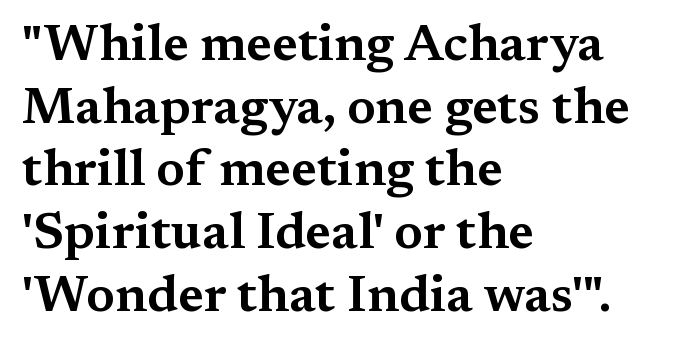
Upright lettering throughout. A typesetter would call this proportional, since set widths differ per character. This sample uses a serif face. Descenders are the only things crossing below the line.
